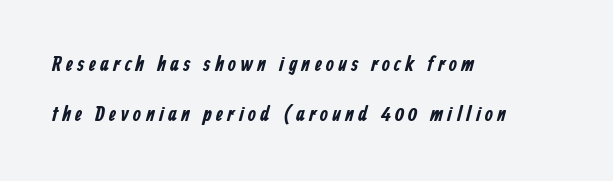
Q: Is the text bold? A: Yes.
Q: Is the text underlined? A: No.
Q: How is the paragraph aligned? A: Left-aligned.
Q: Is the spacing between letters normal or unusually wide? A: Unusually wide.
Q: Is the spacing between lines tight, normal or loose? A: Loose.
